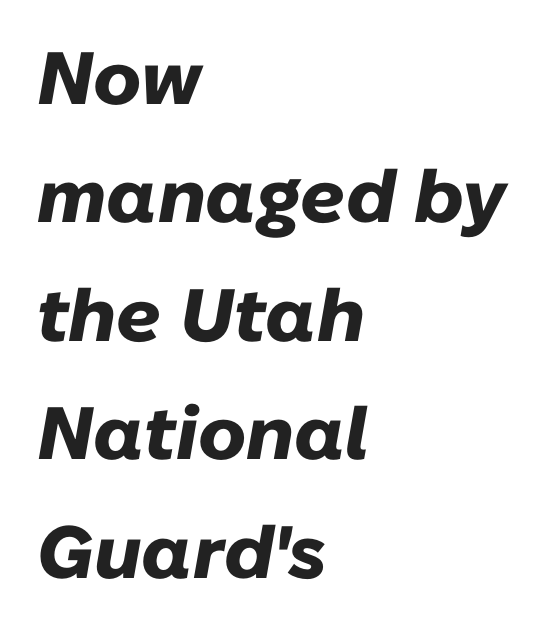
The rag falls on the right side of this text block. Honestly, there is no underline to notice here at all. Varying glyph widths throughout — classic text-font behaviour. This sample uses plain, unmodified letter spacing. The letters are slanted; this is an italic face.
